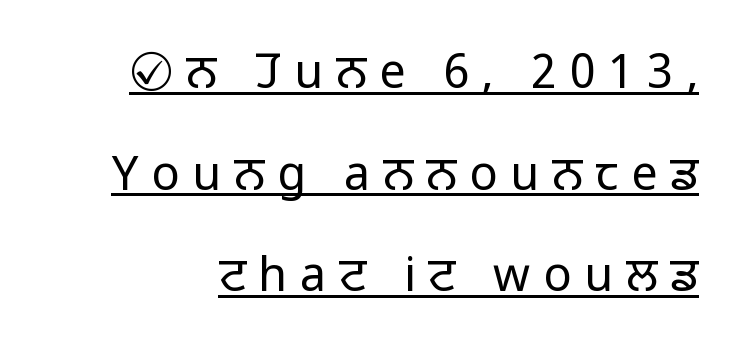
The image shows 47 px light sans-serif type, upright; set loose line spacing (2.16x), unusually wide letter spacing (+0.27 em), underlined; low stroke contrast and a medium x-height.
